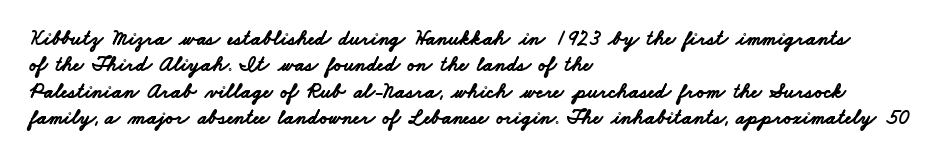
The paragraph shown leans on its left margin. Nobody touched the tracking dial on this one. Whoever set this chose a conventional vertical rhythm. Descender tails drop into unmarked territory.
